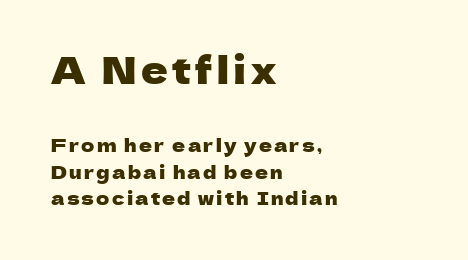
The passage shown is typed in a proportional face where columns would drift. Tall strokes in this sample are plumb rather than angled. Character size in the leading block exceeds that of the trailing block. Alignment: flush left.
